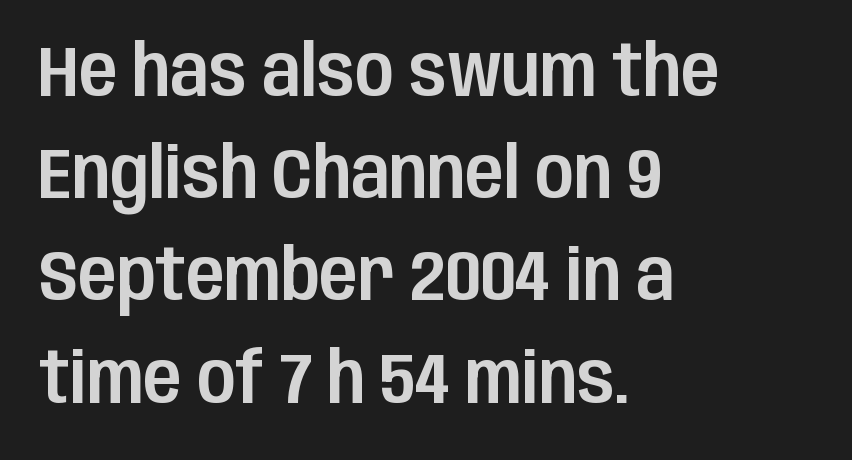
The image shows 71 px condensed sans-serif type, upright; set left-aligned, normal line spacing (1.44x), normal letter spacing, not underlined; low stroke contrast and a large x-height.
